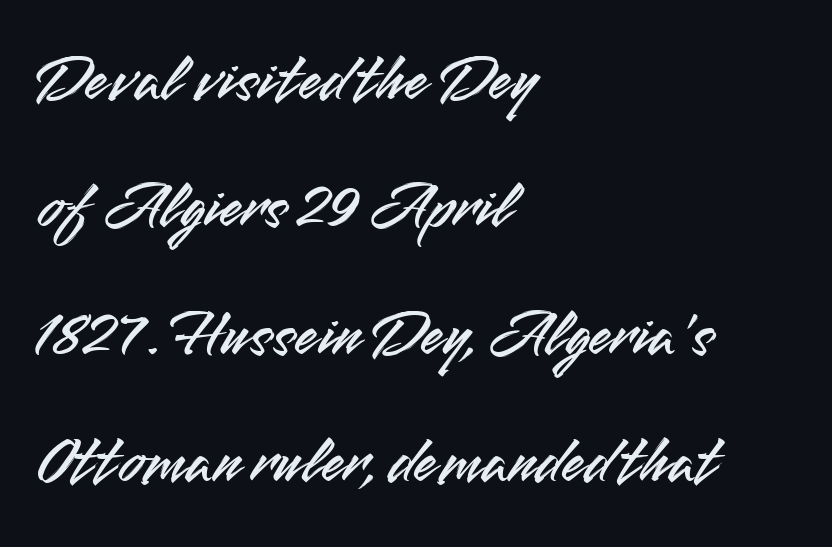
Is this a fixed-width face? No — the glyphs have proportional, varying widths. Leftover space on each line is placed entirely after the last word. A typesetter would label this face a sans. In terms of letterspacing, this is plain default setting. The baseline area is clear.
